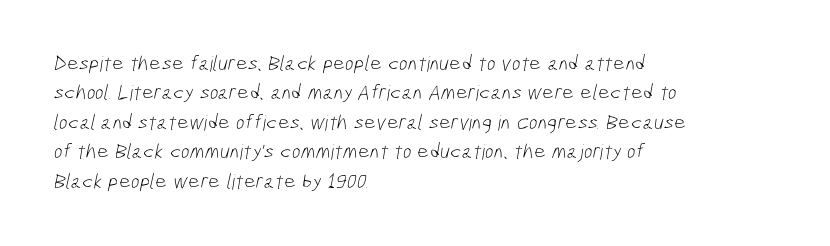
{"bold": "no", "underline": "no", "align": "left", "line_spacing": "normal", "line_spacing_ratio": 1.4, "letter_spacing": "normal", "letter_spacing_em": 0.0, "glyph_px": 21}
